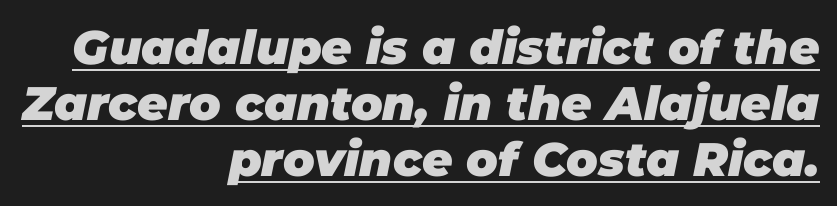
{"italic": "yes", "lean": "right", "slant_degrees": 11, "bold": "yes", "weight": "heavy", "width": "normal", "stroke_contrast": "low", "x_height": "large", "monospaced": "no", "underline": "yes", "align": "right", "line_spacing_ratio": 1.19, "letter_spacing": "normal", "letter_spacing_em": 0.0, "glyph_px": 47}
